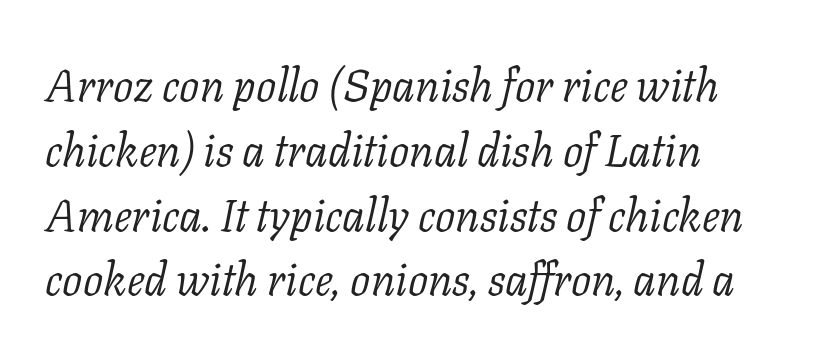
The image shows 45 px light serif type, italic (leaning right); set normal line spacing (1.44x), normal letter spacing, not underlined; low stroke contrast and a medium x-height.
